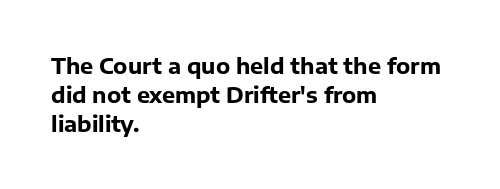
I'd describe the lettering as bold — thick and assertive. Line starts are locked; line ends wander. Nope, not italic — everything's standing straight. Only glyphs here, with clear space below each row.
